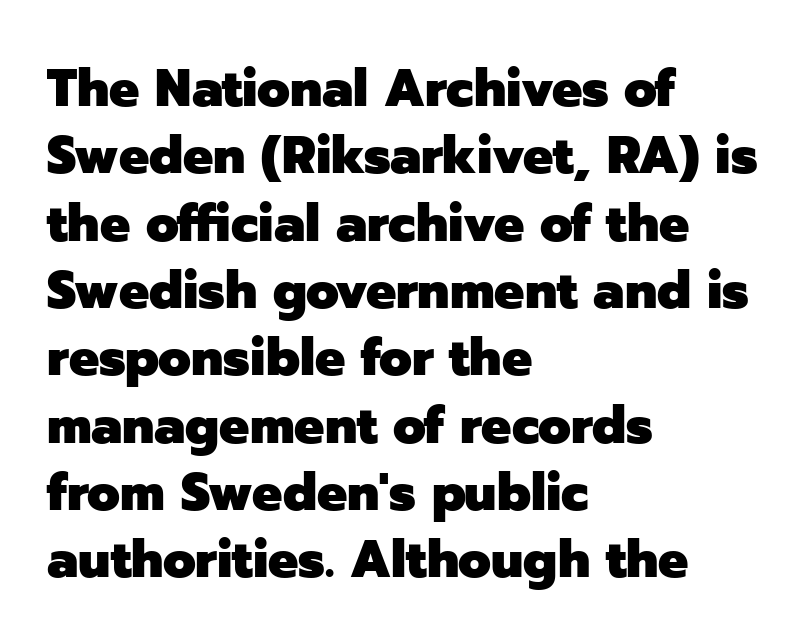
Baseline-to-baseline distance is the conventional proportion of letter height. The rendering keeps characters at their native spacing. Weight: bold. When letters stand straight like this, we call the style roman or upright. These lines are composed in type without serifs. The compositor pushed each line to the left boundary.
